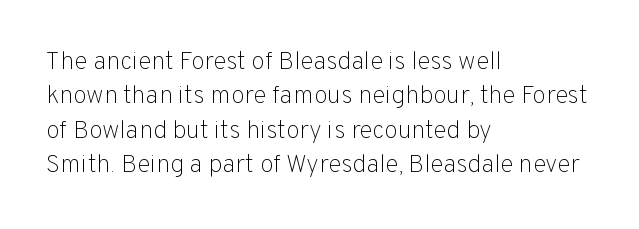
{"italic": "no", "bold": "no", "underline": "no", "align": "left", "line_spacing": "normal", "line_spacing_ratio": 1.38, "letter_spacing": "normal", "letter_spacing_em": 0.0, "glyph_px": 25}
